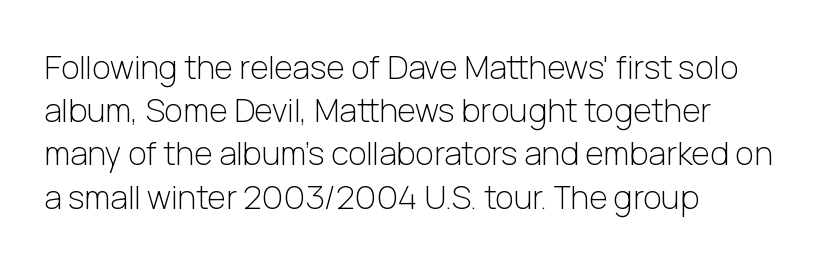
{"serif": "no", "italic": "no", "bold": "no", "weight": "light", "width": "normal", "stroke_contrast": "low", "x_height": "medium", "monospaced": "no", "underline": "no", "align": "left", "line_spacing": "normal", "line_spacing_ratio": 1.35, "letter_spacing": "normal", "letter_spacing_em": 0.0, "glyph_px": 32}
